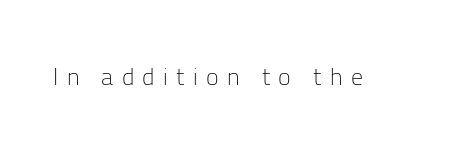
The image shows 24 px text type, upright; set unusually wide letter spacing (+0.35 em), not underlined.
